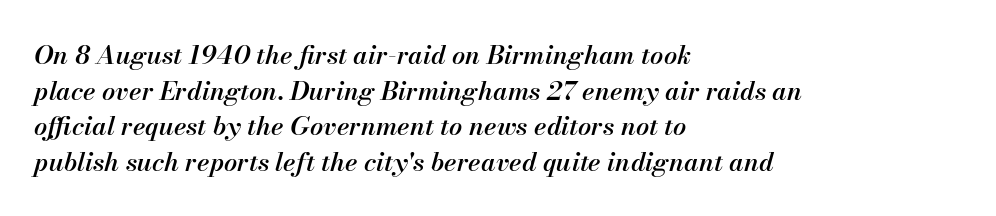
{"italic": "yes", "lean": "right", "slant_degrees": 13, "bold": "semi", "underline": "no", "align": "left", "line_spacing": "normal", "line_spacing_ratio": 1.37, "letter_spacing": "normal", "letter_spacing_em": 0.0, "glyph_px": 26}
